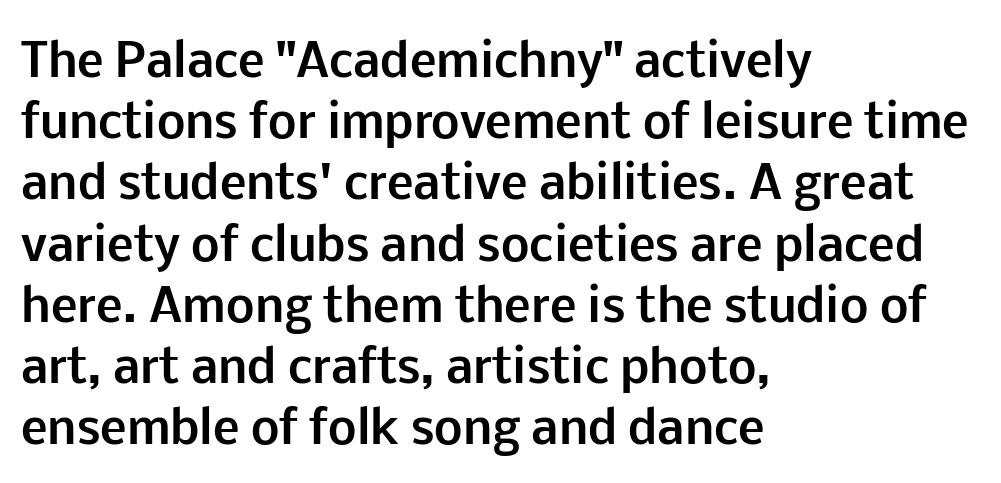
Q: Is the text bold? A: Yes.
Q: Is the text italic (slanted)? A: No, it is upright.
Q: Is the typeface a serif or a sans-serif typeface? A: Sans-serif.
Q: Is the text underlined? A: No.
Q: How is the paragraph aligned? A: Left-aligned.
Q: Is the spacing between letters normal or unusually wide? A: Normal.
Q: Is the spacing between lines tight, normal or loose? A: Normal.
Q: Width (condensed, normal, or wide)? A: Normal.
Q: Stroke contrast? A: Low.
Q: x-height? A: Medium.
Q: Monospaced? A: No.
